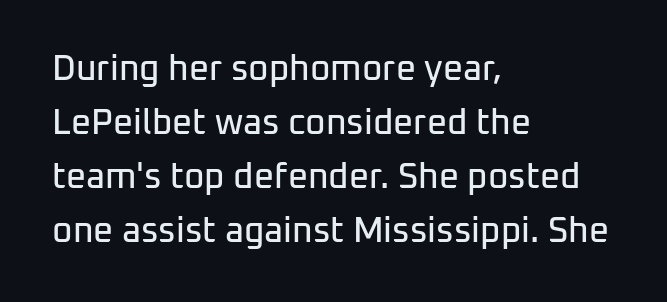
{"serif": "no", "italic": "no", "width": "normal", "stroke_contrast": "low", "x_height": "medium", "monospaced": "no", "underline": "no", "align": "left", "line_spacing": "normal", "line_spacing_ratio": 1.54, "letter_spacing": "normal", "letter_spacing_em": 0.0, "glyph_px": 35}
